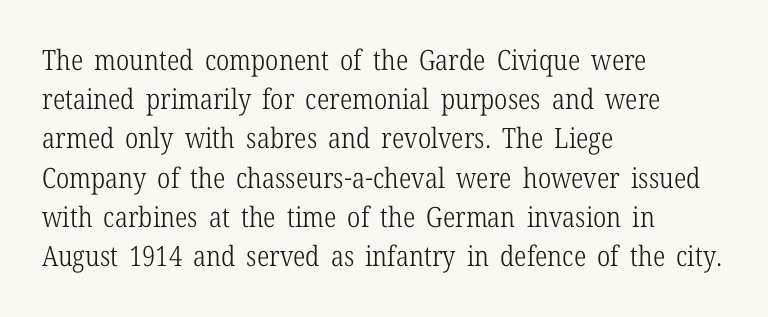
{"serif": "yes", "italic": "no", "bold": "no", "weight": "light", "width": "condensed", "stroke_contrast": "low", "x_height": "medium", "monospaced": "no", "underline": "no", "align": "left", "line_spacing": "normal", "line_spacing_ratio": 1.4, "letter_spacing": "normal", "letter_spacing_em": 0.0, "glyph_px": 28}
